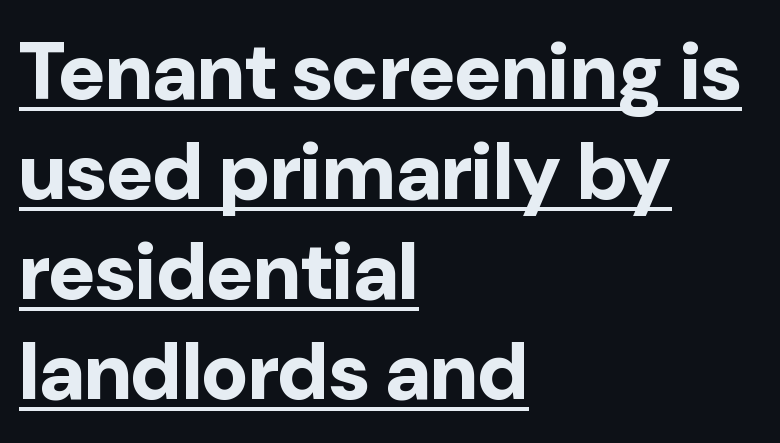
Note the varied advance widths — an 'i' is clearly narrower than an 'm'. The passage shown is underscored from start to finish. The typography opts for an upright posture over an oblique one. Layout note: lines flush left. The font family rendered here belongs to the sans-serif group. Standard letterfit; no display-style spreading of the glyphs.
